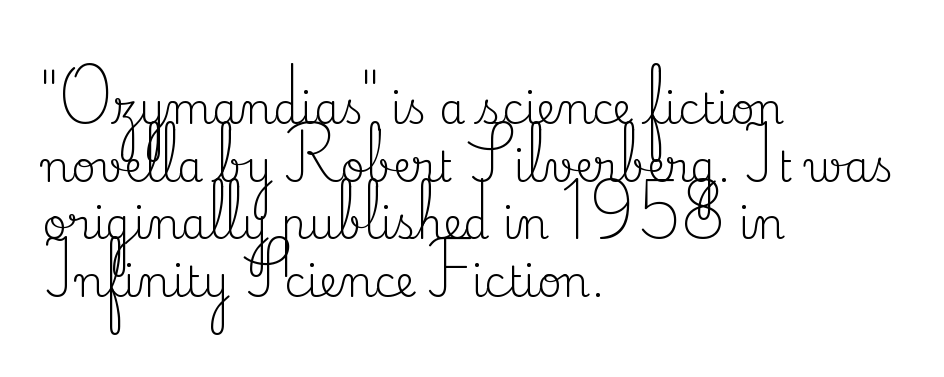
The image shows 42 px regular-weight serif type, upright; set left-aligned, normal line spacing (1.37x), normal letter spacing, not underlined; medium stroke contrast and a small x-height.
